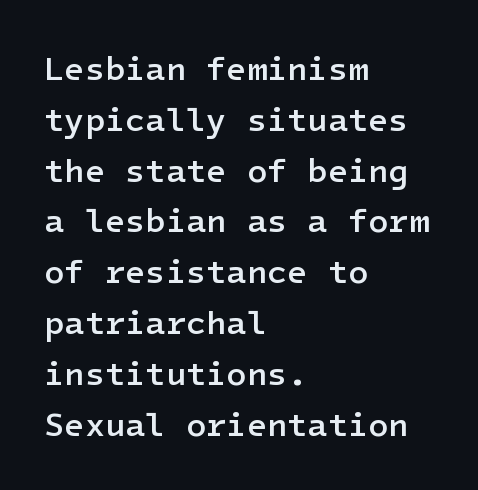
Q: Is the text bold? A: Semi-bold.
Q: Is the text italic (slanted)? A: No, it is upright.
Q: Is the typeface a serif or a sans-serif typeface? A: Sans-serif.
Q: Is the text underlined? A: No.
Q: How is the paragraph aligned? A: Left-aligned.
Q: Is the spacing between letters normal or unusually wide? A: Normal.
Q: Is the spacing between lines tight, normal or loose? A: Normal.
Q: Width (condensed, normal, or wide)? A: Normal.
Q: Stroke contrast? A: Low.
Q: x-height? A: Medium.
